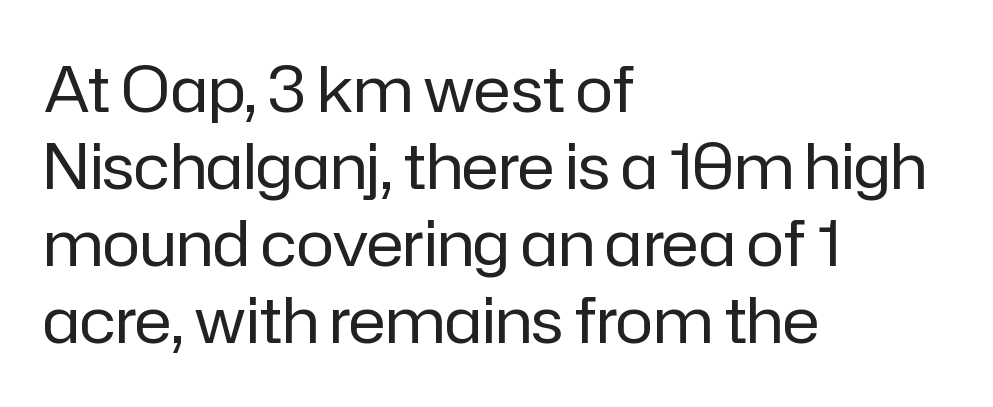
These lines were composed using upright roman letters. Here the designer chose a conventional face with non-uniform glyph widths. What kind of face is this? One without serifs — a sans. Only glyphs here, with clear space below each row.
